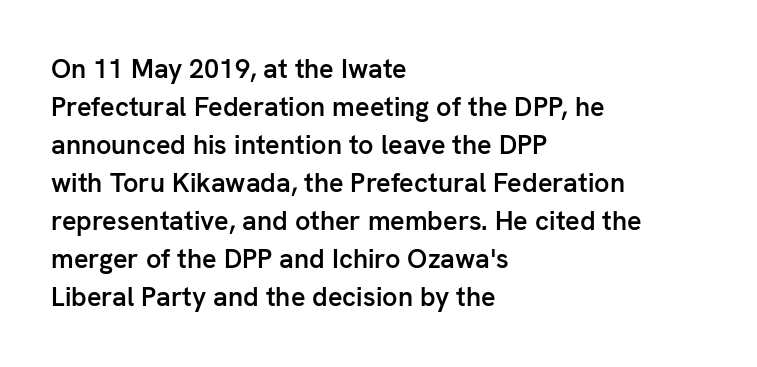
The image shows 27 px text type, upright; set left-aligned, normal line spacing (1.41x), normal letter spacing, not underlined.
